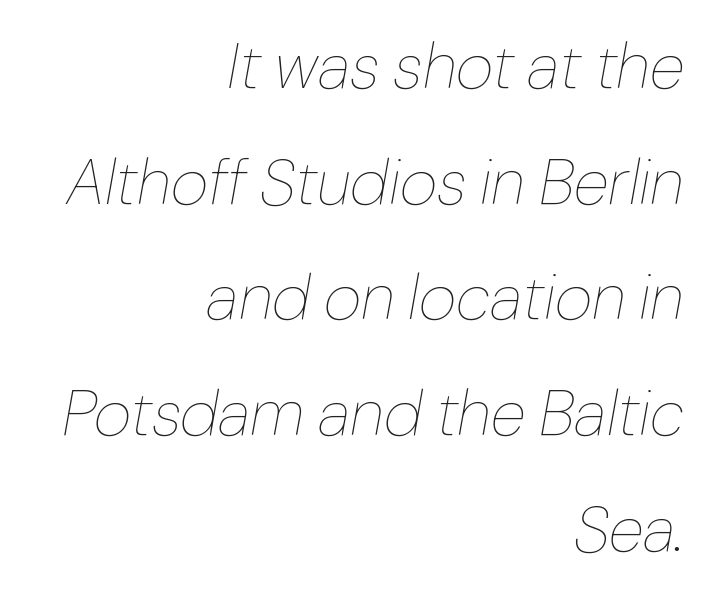
The image shows 65 px thin type, italic (leaning right); set right-aligned, line spacing 1.78x, normal letter spacing, not underlined; low stroke contrast and a medium x-height.
